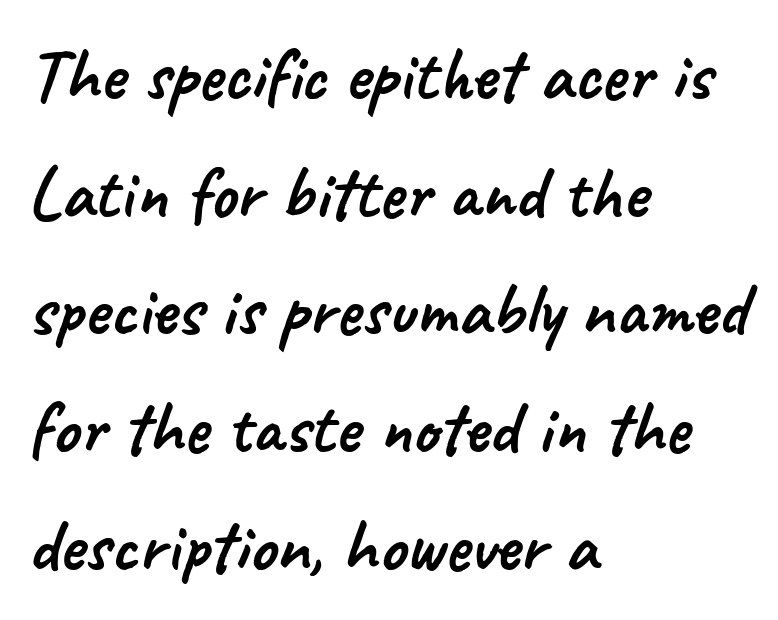
The image shows 75 px sans-serif type; set left-aligned, normal line spacing (1.57x), normal letter spacing, not underlined; low stroke contrast and a small x-height.
